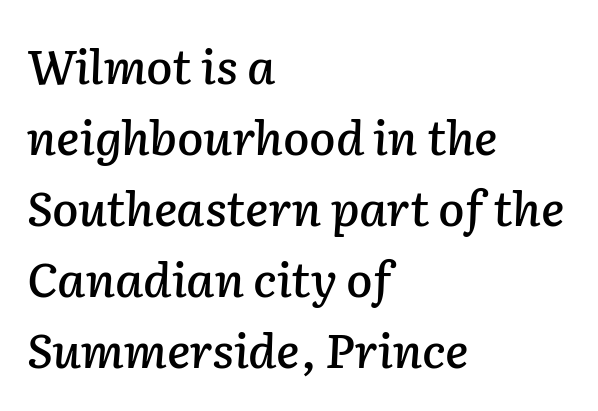
{"italic": "yes", "lean": "right", "slant_degrees": 2, "width": "normal", "stroke_contrast": "low", "x_height": "medium", "monospaced": "no", "underline": "no", "align": "left", "line_spacing": "normal", "line_spacing_ratio": 1.48, "letter_spacing": "normal", "letter_spacing_em": 0.0, "glyph_px": 48}
